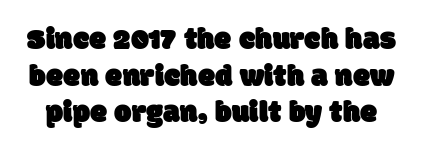
The image shows 31 px sans-serif type; set line spacing 1.18x, normal letter spacing, not underlined; low stroke contrast and a large x-height.
